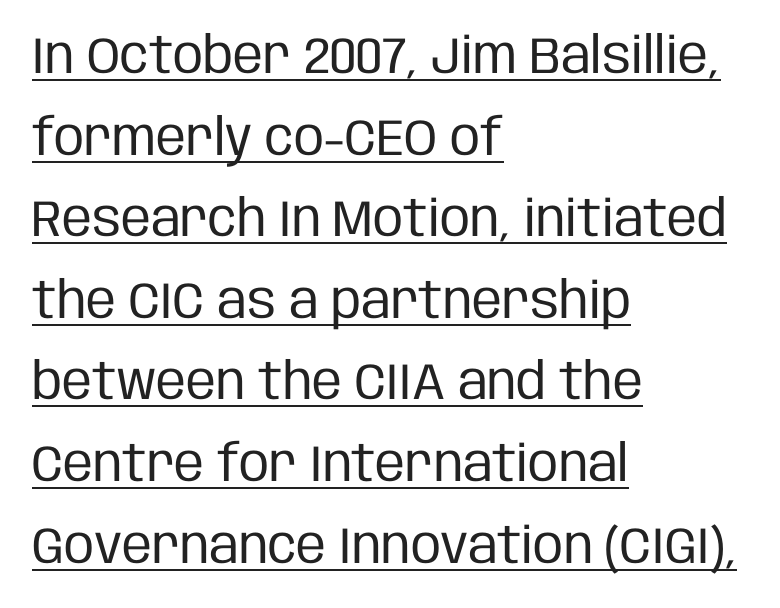
Q: Is the text bold? A: No.
Q: Is the text italic (slanted)? A: No, it is upright.
Q: Is the typeface a serif or a sans-serif typeface? A: Sans-serif.
Q: Is the text underlined? A: Yes.
Q: How is the paragraph aligned? A: Left-aligned.
Q: Is the spacing between letters normal or unusually wide? A: Normal.
Q: Is the spacing between lines tight, normal or loose? A: Normal.
Q: Width (condensed, normal, or wide)? A: Condensed.
Q: Stroke contrast? A: Low.
Q: x-height? A: Large.
Q: Monospaced? A: No.
